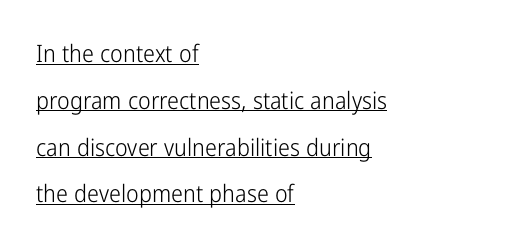
{"italic": "no", "bold": "no", "underline": "yes", "align": "left", "line_spacing": "loose", "line_spacing_ratio": 1.95, "letter_spacing": "normal", "letter_spacing_em": 0.0, "glyph_px": 24}
